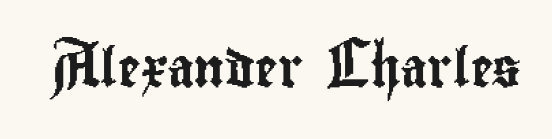
{"serif": "no", "italic": "no", "width": "condensed", "stroke_contrast": "low", "x_height": "small", "monospaced": "no", "underline": "no", "letter_spacing": "normal", "letter_spacing_em": 0.0, "glyph_px": 38}
